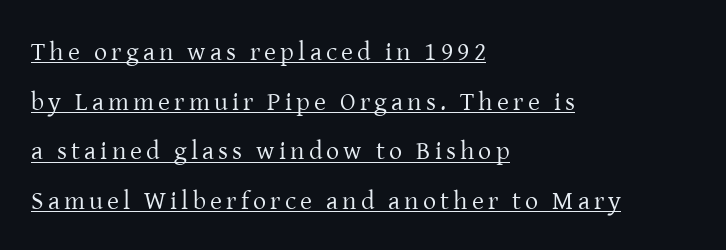
The image shows 26 px text type, upright; set left-aligned, loose line spacing (1.91x), underlined.
